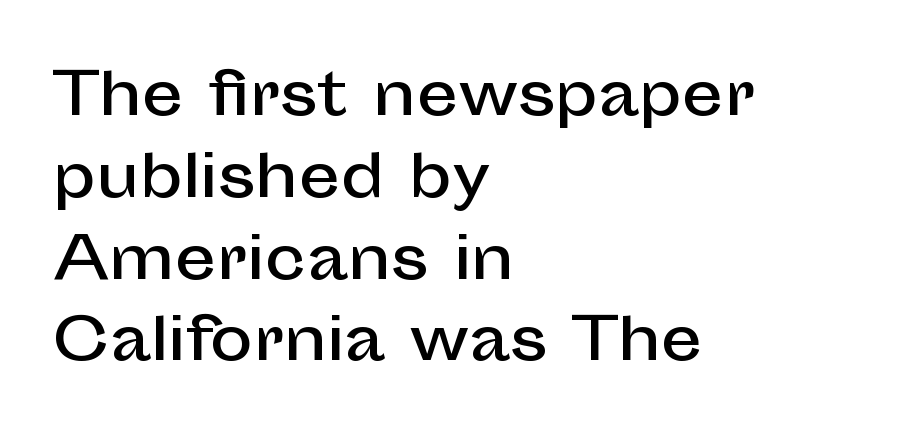
Q: Is the text italic (slanted)? A: No, it is upright.
Q: Is the typeface a serif or a sans-serif typeface? A: Sans-serif.
Q: Is the text underlined? A: No.
Q: How is the paragraph aligned? A: Left-aligned.
Q: Is the spacing between letters normal or unusually wide? A: Normal.
Q: Is the spacing between lines tight, normal or loose? A: Normal.
Q: Width (condensed, normal, or wide)? A: Normal.
Q: Stroke contrast? A: Low.
Q: x-height? A: Medium.
Q: Monospaced? A: No.
